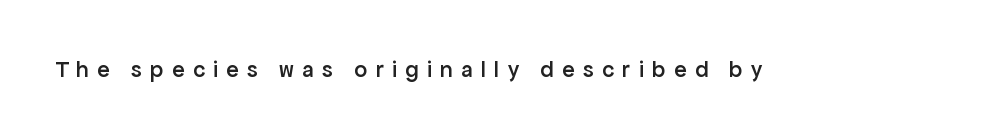
Q: Is the text bold? A: Semi-bold.
Q: Is the text italic (slanted)? A: No, it is upright.
Q: Is the text underlined? A: No.
Q: Is the spacing between letters normal or unusually wide? A: Unusually wide.
